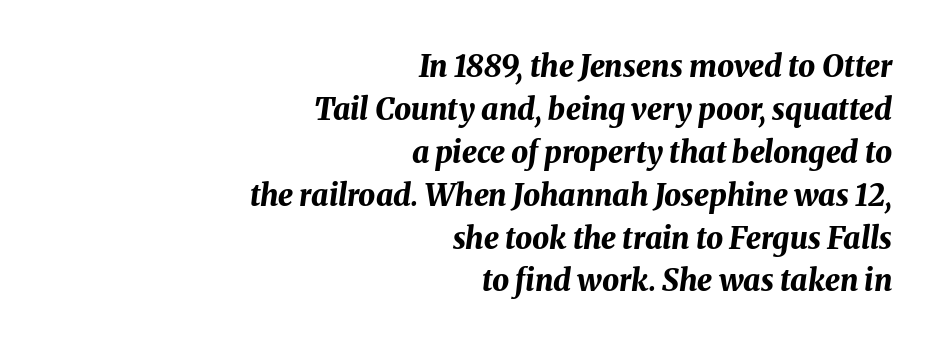
These lines sit exactly where default settings would place them. No word sits above an underline. Short and long lines alike share a common ending point at right. In terms of weight, the rendering is a true, heavy bold.
